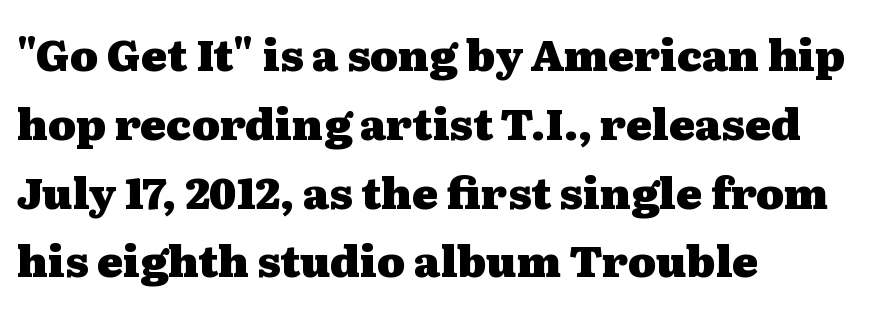
{"serif": "yes", "italic": "no", "bold": "yes", "weight": "heavy", "width": "wide", "stroke_contrast": "medium", "x_height": "medium", "monospaced": "no", "underline": "no", "align": "left", "line_spacing": "normal", "line_spacing_ratio": 1.6, "letter_spacing": "normal", "letter_spacing_em": 0.0, "glyph_px": 43}
